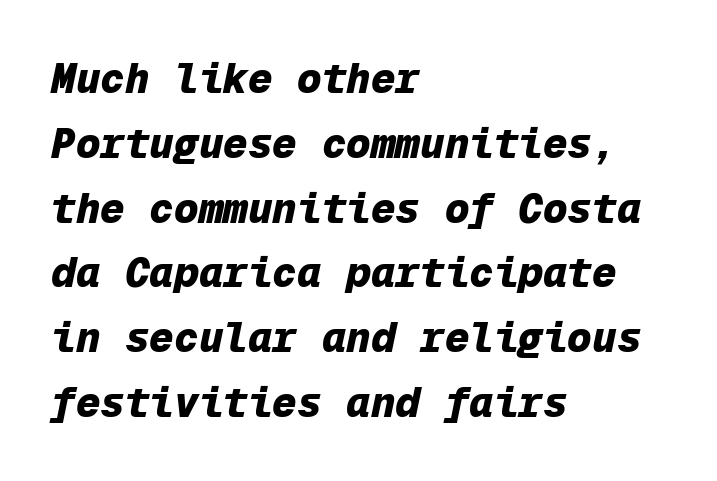
This is oblique type, the kind used for emphasis or titles. Is this a fixed-width face? Yes — each glyph sits in an identical cell. Students, this is bold: see how much ink each stroke carries. The face used here is rendered with its standard letterfit.
